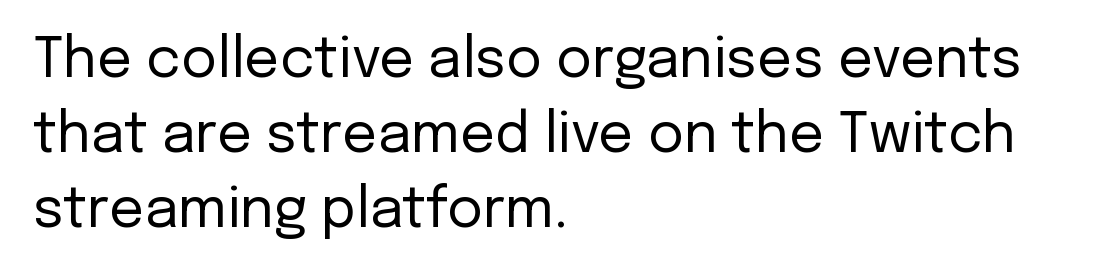
Q: Is the text bold? A: No.
Q: Is the text italic (slanted)? A: No, it is upright.
Q: Is the typeface a serif or a sans-serif typeface? A: Sans-serif.
Q: Is the text underlined? A: No.
Q: How is the paragraph aligned? A: Left-aligned.
Q: Is the spacing between letters normal or unusually wide? A: Normal.
Q: Is the spacing between lines tight, normal or loose? A: Normal.
Q: Width (condensed, normal, or wide)? A: Normal.
Q: Stroke contrast? A: Low.
Q: x-height? A: Medium.
Q: Monospaced? A: No.
